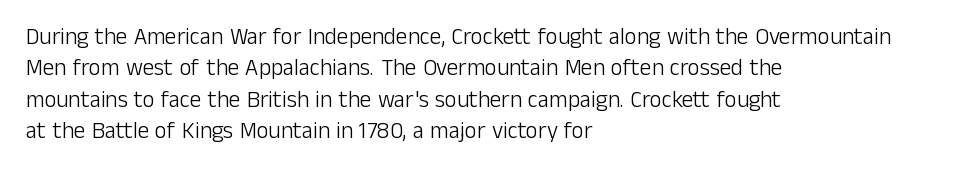
The image shows 23 px text type, upright; set left-aligned, normal line spacing (1.36x), normal letter spacing, not underlined.
